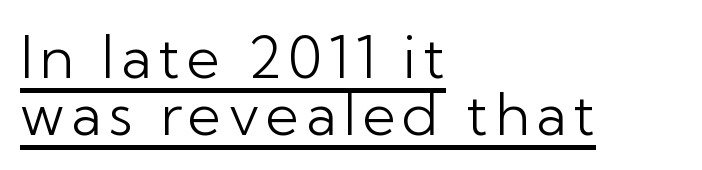
Every character sits straight up, as roman type does. The text block is weighted toward the left margin, trailing off unevenly rightward. No chunkiness to these letters — they're not bold. Is this a sans? Yes — the strokes have no serifs.
